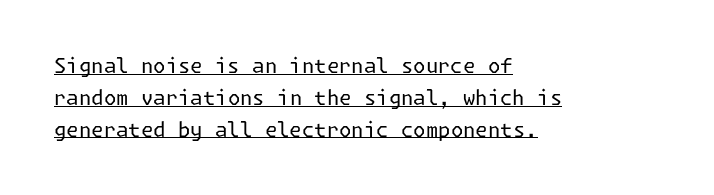
The lines sit at an ordinary, default distance from one another. The compositor pushed each line to the left boundary. These lines were composed using upright roman letters. The specimen includes a rule beneath the text block's lines. Counters stay open thanks to moderate or lighter strokes. Glyph-to-glyph distance matches everyday printed text.
